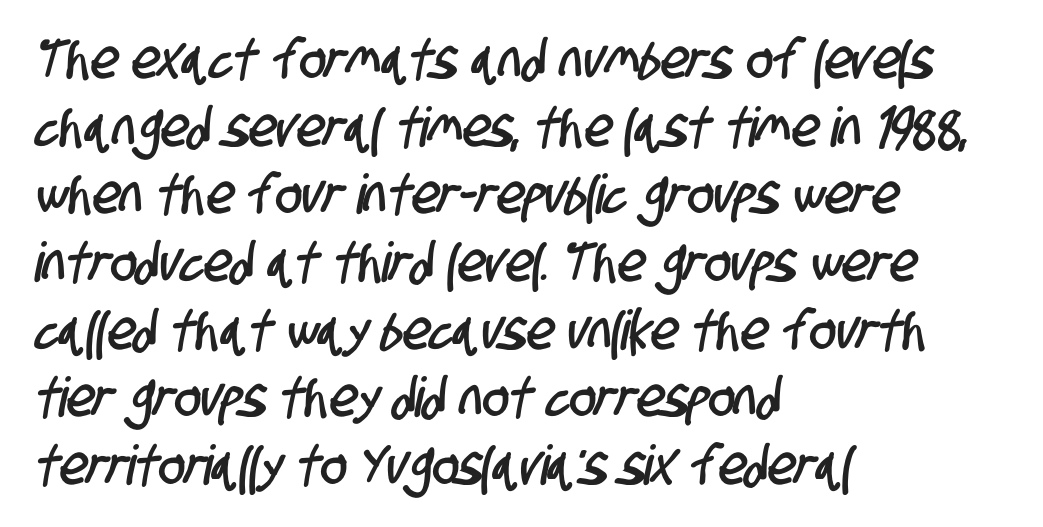
This rendering employs a face without finishing strokes, i.e., a sans-serif. Spacing between characters is what you'd get straight out of the box. Do the characters align in a grid? No, the font is proportional. The strip under each line holds only bare page. All the whitespace from short lines collects on the right.
